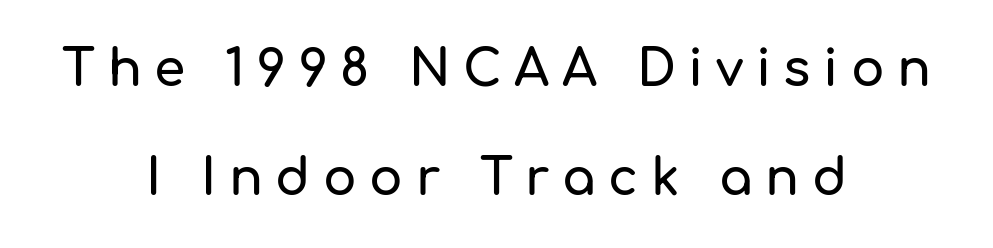
{"serif": "no", "italic": "no", "width": "normal", "stroke_contrast": "low", "x_height": "medium", "monospaced": "no", "underline": "no", "align": "center", "line_spacing": "loose", "line_spacing_ratio": 2.18, "letter_spacing": "wide", "letter_spacing_em": 0.25, "glyph_px": 50}
